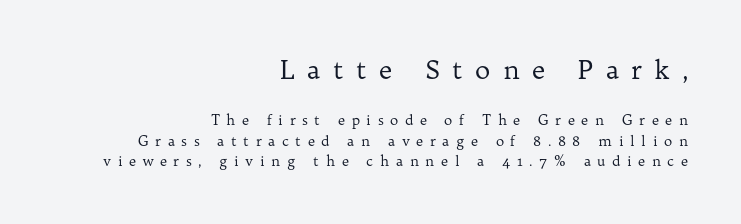
Q: Is the text bold? A: No.
Q: Is the text italic (slanted)? A: No, it is upright.
Q: Is the text underlined? A: No.
Q: How is the paragraph aligned? A: Right-aligned.
Q: Is the spacing between letters normal or unusually wide? A: Unusually wide.
Q: Is the spacing between lines tight, normal or loose? A: Normal.
Q: Which block of text is set in a larger size, the first (top) or the second (bottom)? A: The first (top) one.
